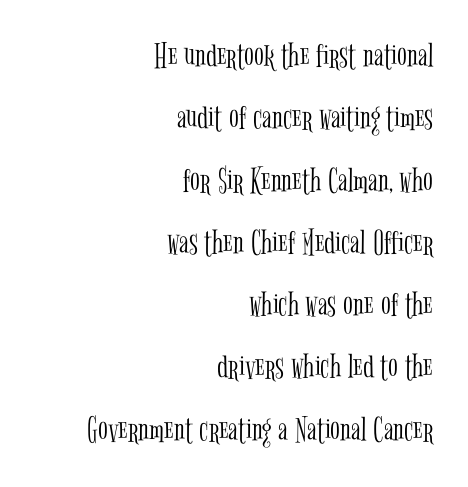
Characters follow at the spacing the type designer built in. Only glyphs here, with clear space below each row. Proportional: the letters do not fall into vertical columns. Casual observation: everything's shoved over to the right. The cut favours lightness, reaching ordinary text weight at its darkest.
